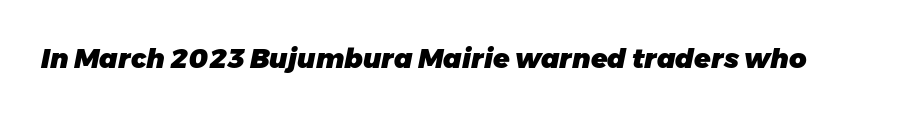
The image shows 27 px bold type, italic (leaning right); set normal letter spacing, not underlined.
